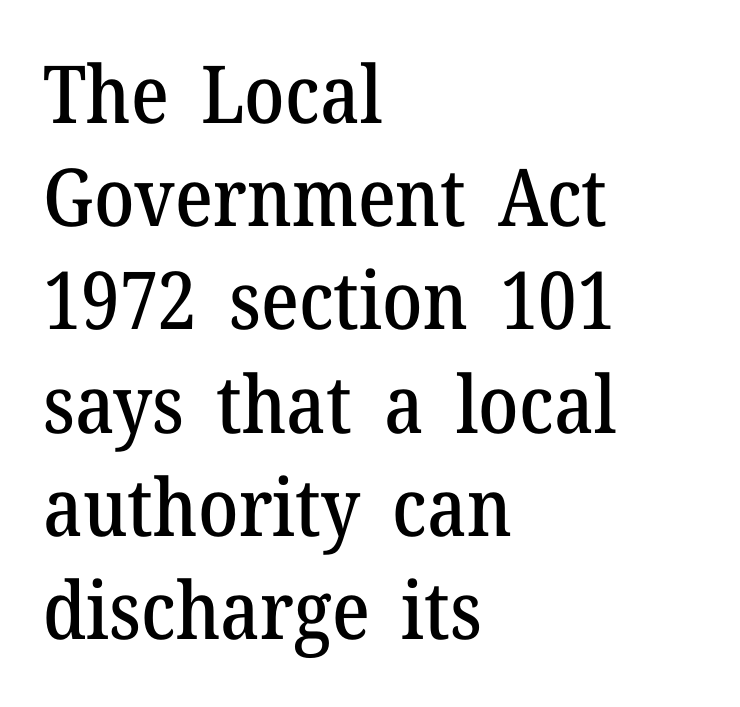
The passage is arranged the way most books set body copy — flush left. Leading: standard. The letters stand straight up with perfectly vertical stems. There is no visible air inserted between adjacent glyphs. Proportional: the letters do not fall into vertical columns. Anything drawn beneath the words? Only blank space.
